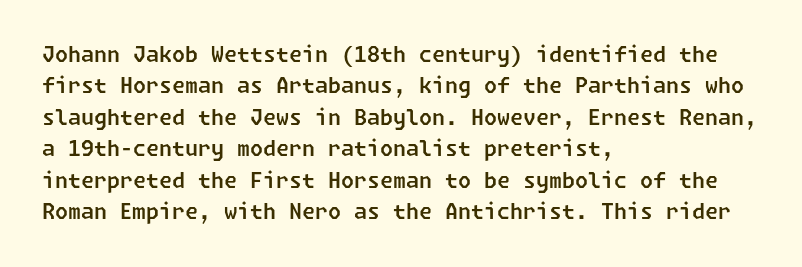
Q: Is the text underlined? A: No.
Q: How is the paragraph aligned? A: Left-aligned.
Q: Is the spacing between letters normal or unusually wide? A: Normal.
Q: Is the spacing between lines tight, normal or loose? A: Normal.
